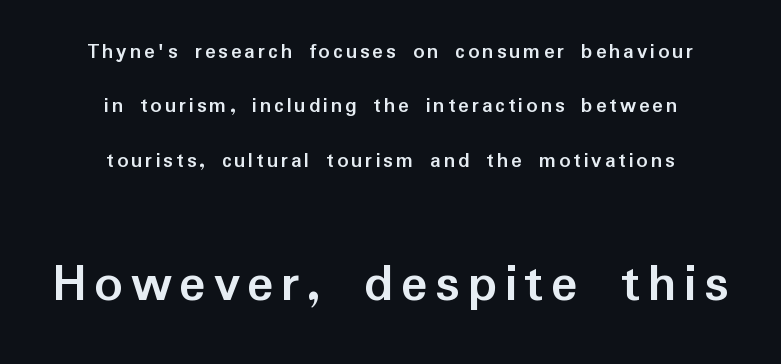
Q: Is the text bold? A: Yes.
Q: Is the text italic (slanted)? A: No, it is upright.
Q: Is the typeface a serif or a sans-serif typeface? A: Sans-serif.
Q: Is the text underlined? A: No.
Q: How is the paragraph aligned? A: Centered.
Q: Is the spacing between lines tight, normal or loose? A: Loose.
Q: Which block of text is set in a larger size, the first (top) or the second (bottom)? A: The second (bottom) one.
Q: Width (condensed, normal, or wide)? A: Normal.
Q: Stroke contrast? A: Low.
Q: x-height? A: Medium.
Q: Monospaced? A: No.
